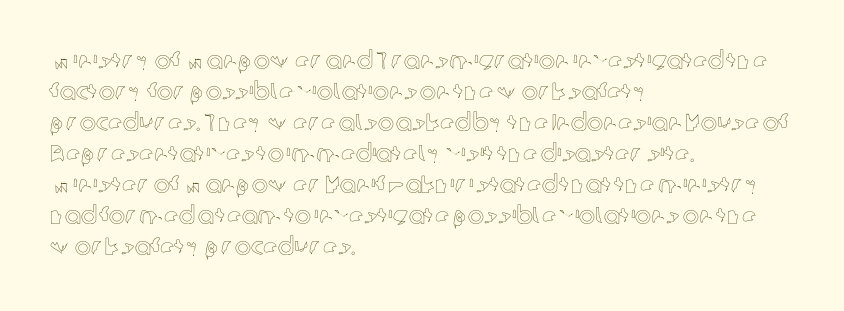
{"italic": "no", "underline": "no", "align": "left", "line_spacing": "normal", "line_spacing_ratio": 1.29, "letter_spacing": "normal", "letter_spacing_em": 0.0, "glyph_px": 24}
